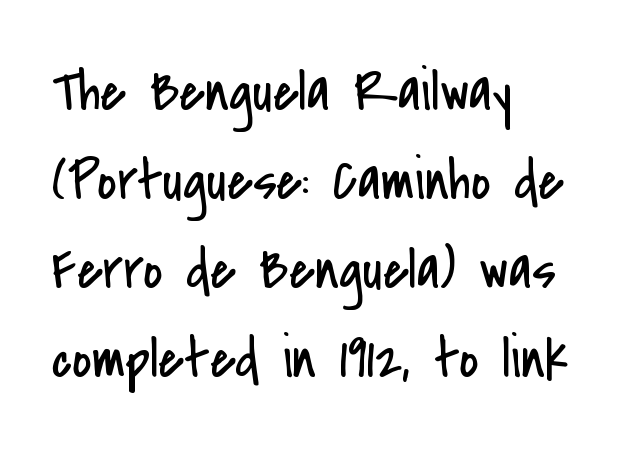
This rendering features lettering with no underline. The compositor pushed each line to the left boundary. Character widths vary here, with narrow letters taking less room than wide ones. This reads as an unemphasized weight, regular at the heaviest.
